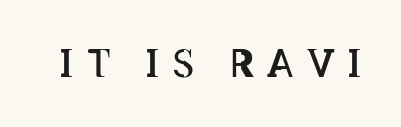
The image shows 38 px regular-weight, condensed type, upright; set unusually wide letter spacing (+0.35 em), not underlined; low stroke contrast and a large x-height.
